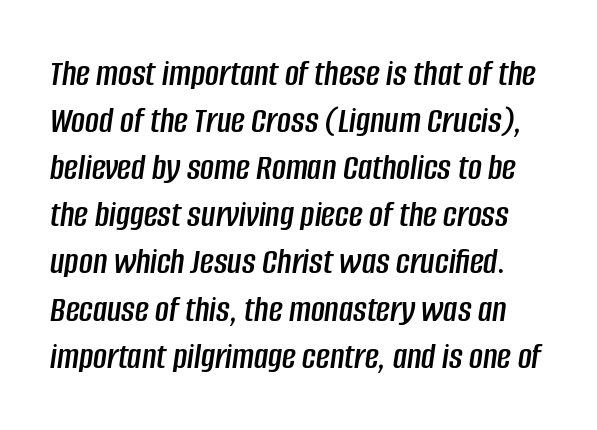
Look at the tracking — it's just the regular setting, nothing added. Honestly, there is no underline to notice here at all. The text carries the slant typical of an italic or oblique font. Varying glyph widths throughout — classic text-font behaviour.
